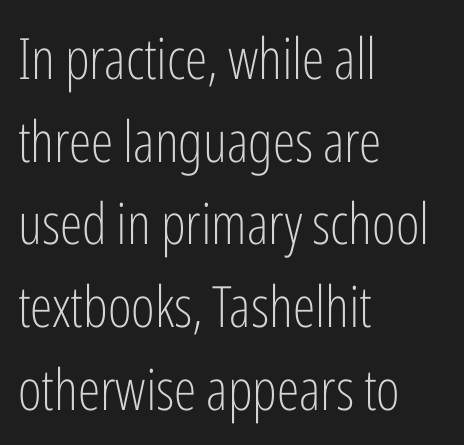
A typesetter would label this face a sans. Here the designer chose a conventional face with non-uniform glyph widths. Regarding leading, the lines here are spaced in the standard way. No letter is thick-stroked: the sample isn't bold. Layout note: lines flush left.
